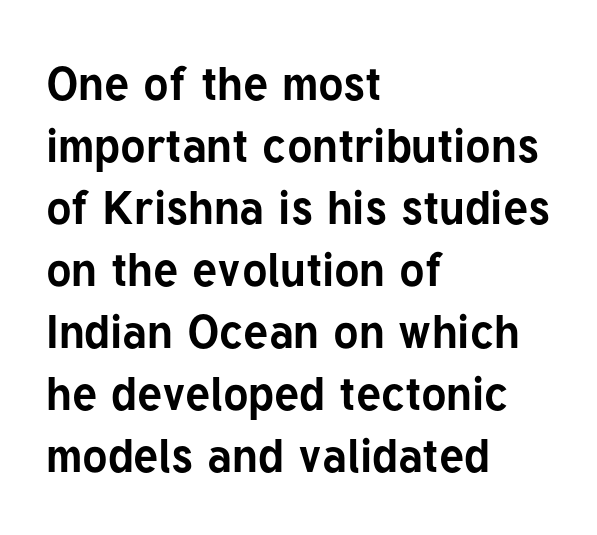
Reading down the block, your eye returns to a fixed left position each line. This is heavy type, rendered in bold. Descender tails drop into unmarked territory. Successive baselines arrive at the customary interval.
